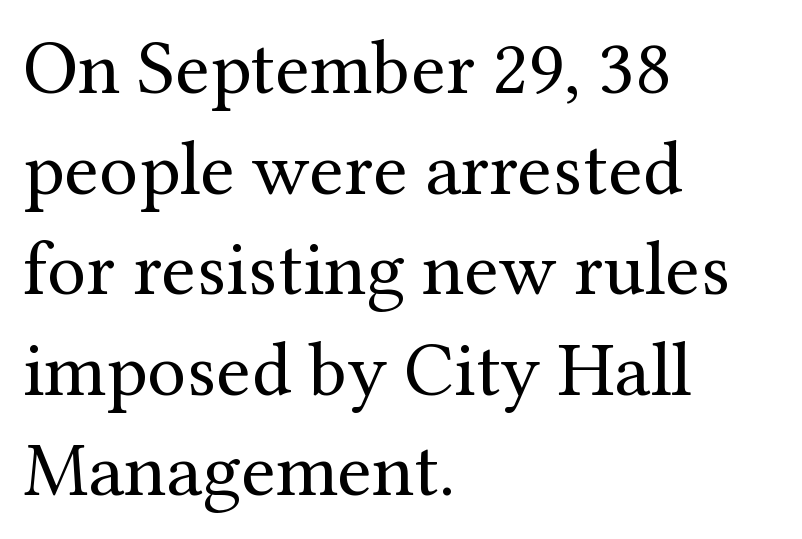
{"serif": "yes", "italic": "no", "bold": "no", "weight": "regular", "width": "normal", "stroke_contrast": "medium", "x_height": "medium", "monospaced": "no", "underline": "no", "align": "left", "line_spacing": "normal", "line_spacing_ratio": 1.29, "letter_spacing": "normal", "letter_spacing_em": 0.0, "glyph_px": 78}
